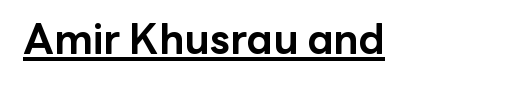
{"serif": "no", "italic": "no", "bold": "yes", "weight": "bold", "width": "normal", "stroke_contrast": "low", "x_height": "medium", "monospaced": "no", "underline": "yes", "letter_spacing": "normal", "letter_spacing_em": 0.0, "glyph_px": 41}
